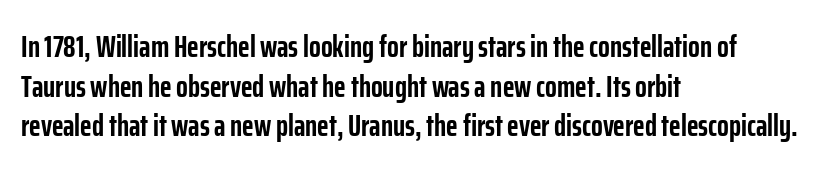
Looks like regular typesetting: each glyph gets only the width it needs. How heavy is the stroke? Heavy — this is a bold. Rule under the text: the space is simply empty. Is this a sans? Yes — the strokes have no serifs. Nobody touched the tracking dial on this one. Upright lettering throughout.
